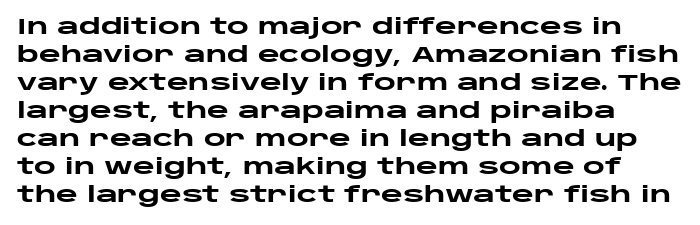
Q: Is the text bold? A: Yes.
Q: Is the text italic (slanted)? A: No, it is upright.
Q: Is the text underlined? A: No.
Q: How is the paragraph aligned? A: Left-aligned.
Q: Is the spacing between letters normal or unusually wide? A: Normal.
Q: Is the spacing between lines tight, normal or loose? A: Normal.
